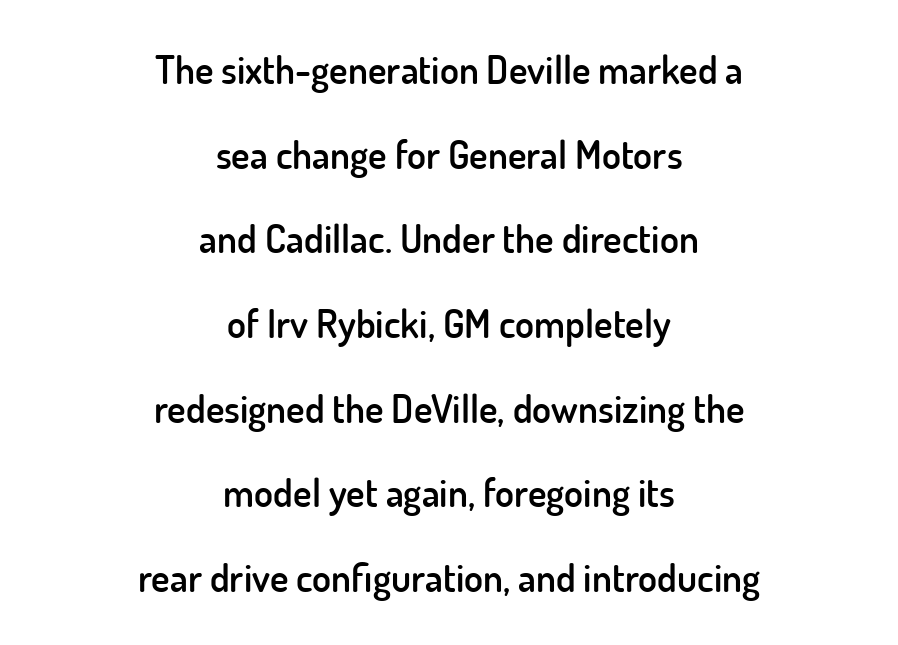
Q: Is the text bold? A: Semi-bold.
Q: Is the text italic (slanted)? A: No, it is upright.
Q: Is the typeface a serif or a sans-serif typeface? A: Sans-serif.
Q: Is the text underlined? A: No.
Q: How is the paragraph aligned? A: Centered.
Q: Is the spacing between letters normal or unusually wide? A: Normal.
Q: Is the spacing between lines tight, normal or loose? A: Loose.
Q: Width (condensed, normal, or wide)? A: Normal.
Q: Stroke contrast? A: Low.
Q: x-height? A: Small.
Q: Monospaced? A: No.
